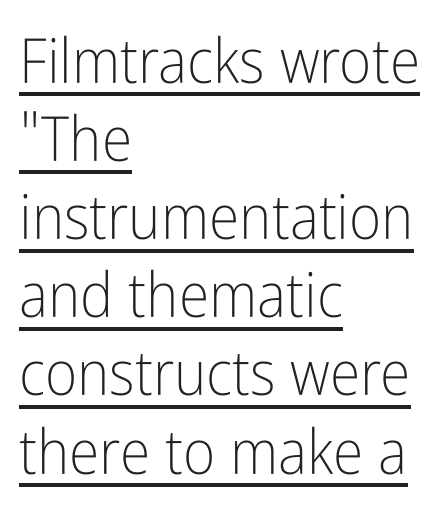
If you drew a ruler down the left edge, every line would touch it. Students, observe the line beneath the letters — that is underlining. The typeface has the unassuming heft of standard copy or less. What kind of face is this? One without serifs — a sans. There is no visible air inserted between adjacent glyphs. The designer left line spacing at the default.
